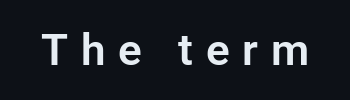
Q: Is the text italic (slanted)? A: No, it is upright.
Q: Is the typeface a serif or a sans-serif typeface? A: Sans-serif.
Q: Is the text underlined? A: No.
Q: Is the spacing between letters normal or unusually wide? A: Unusually wide.
Q: Width (condensed, normal, or wide)? A: Normal.
Q: Stroke contrast? A: Low.
Q: x-height? A: Medium.
Q: Monospaced? A: No.
